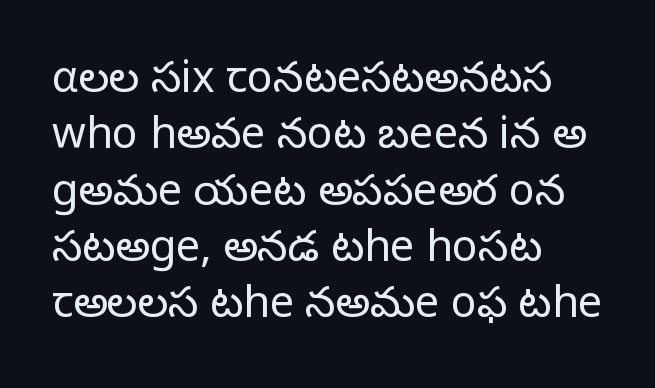
Q: Is the text bold? A: No.
Q: Is the text italic (slanted)? A: No, it is upright.
Q: Is the typeface a serif or a sans-serif typeface? A: Sans-serif.
Q: Is the text underlined? A: No.
Q: How is the paragraph aligned? A: Left-aligned.
Q: Is the spacing between letters normal or unusually wide? A: Normal.
Q: Is the spacing between lines tight, normal or loose? A: Normal.
Q: Width (condensed, normal, or wide)? A: Normal.
Q: Stroke contrast? A: Low.
Q: x-height? A: Medium.
Q: Monospaced? A: No.
